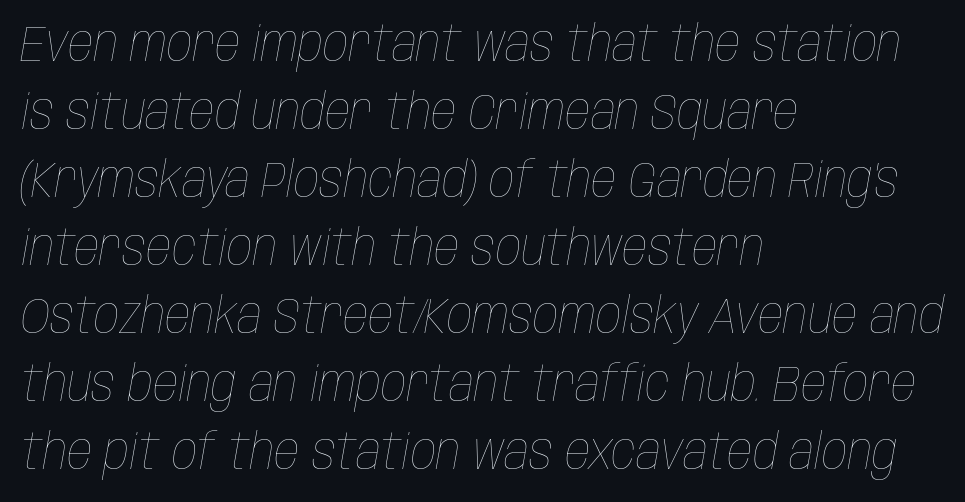
{"italic": "yes", "lean": "right", "slant_degrees": 10, "bold": "no", "weight": "thin", "width": "condensed", "stroke_contrast": "low", "x_height": "large", "monospaced": "no", "underline": "no", "align": "left", "line_spacing": "normal", "line_spacing_ratio": 1.36, "letter_spacing": "normal", "letter_spacing_em": 0.0, "glyph_px": 50}
